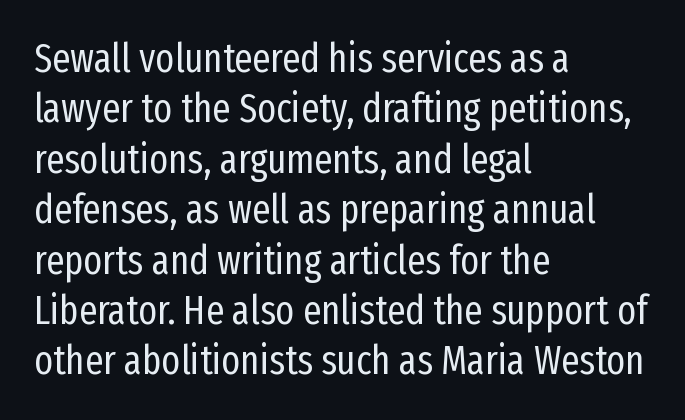
{"serif": "no", "italic": "no", "bold": "no", "weight": "regular", "width": "condensed", "stroke_contrast": "low", "x_height": "medium", "monospaced": "no", "underline": "no", "align": "left", "line_spacing": "normal", "line_spacing_ratio": 1.26, "letter_spacing": "normal", "letter_spacing_em": 0.0, "glyph_px": 40}
